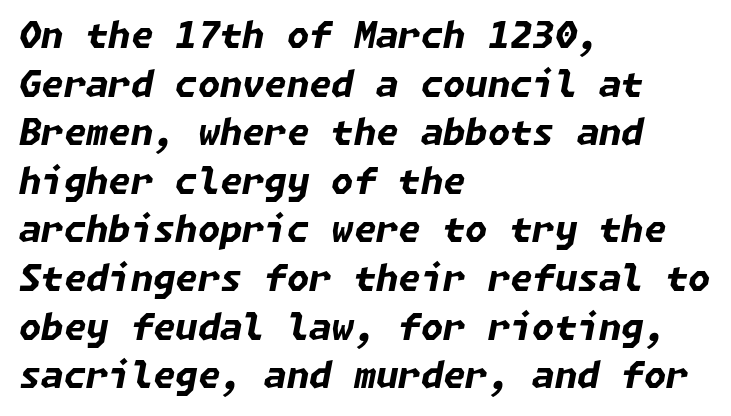
No word sits above an underline. Compared with ordinary roman type, these characters are visibly tilted. Line starts are locked; line ends wander. These words are printed bold, with thick strokes throughout. There is no visible air inserted between adjacent glyphs.
